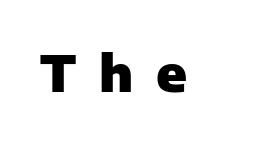
Style check: upright. I'd call this a sans setting — the letters go barefoot. The passage shown has open, widely tracked lettering throughout. Glance below the letters and you will spot only blank space.
